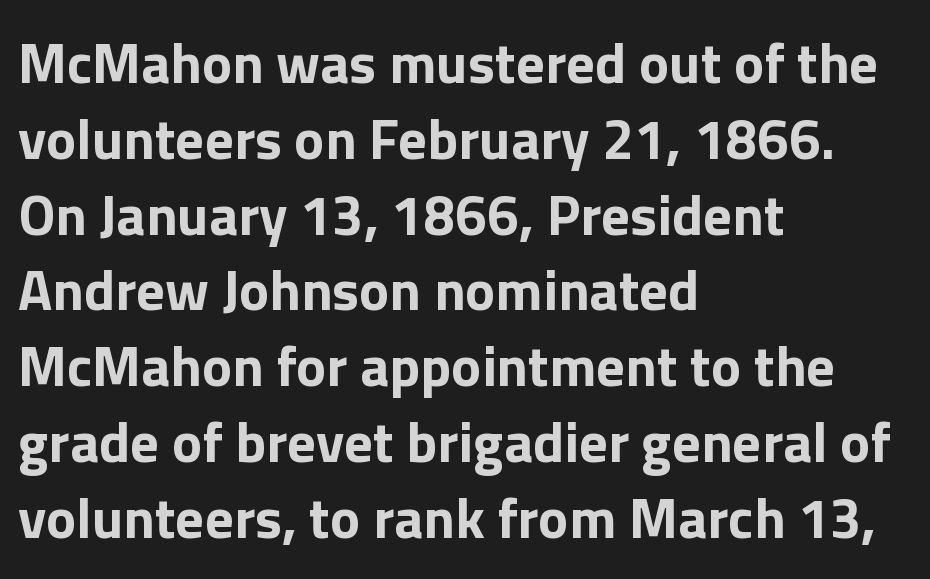
Q: Is the text bold? A: Yes.
Q: Is the text italic (slanted)? A: No, it is upright.
Q: Is the typeface a serif or a sans-serif typeface? A: Sans-serif.
Q: Is the text underlined? A: No.
Q: How is the paragraph aligned? A: Left-aligned.
Q: Is the spacing between letters normal or unusually wide? A: Normal.
Q: Is the spacing between lines tight, normal or loose? A: Normal.
Q: Width (condensed, normal, or wide)? A: Normal.
Q: x-height? A: Medium.
Q: Monospaced? A: No.
